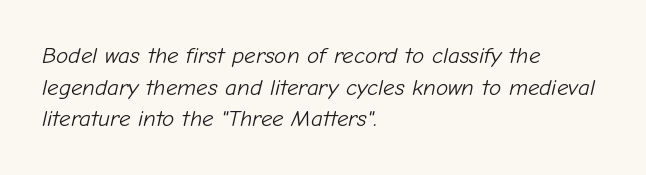
Q: Is the text bold? A: No.
Q: Is the text italic (slanted)? A: Yes, it leans right by about 12 degrees.
Q: Is the text underlined? A: No.
Q: How is the paragraph aligned? A: Left-aligned.
Q: Is the spacing between letters normal or unusually wide? A: Normal.
Q: Is the spacing between lines tight, normal or loose? A: Normal.
